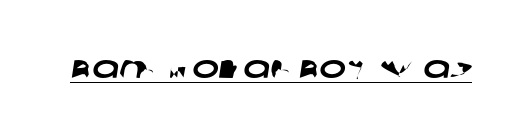
{"serif": "no", "width": "wide", "stroke_contrast": "low", "x_height": "large", "monospaced": "no", "underline": "yes", "letter_spacing": "normal", "letter_spacing_em": 0.0, "glyph_px": 32}
